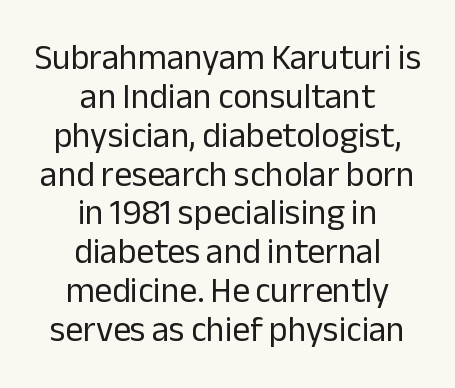
The image shows 35 px regular-weight sans-serif type, upright; set centered, tight line spacing (1.11x), normal letter spacing, not underlined; low stroke contrast and a medium x-height.
